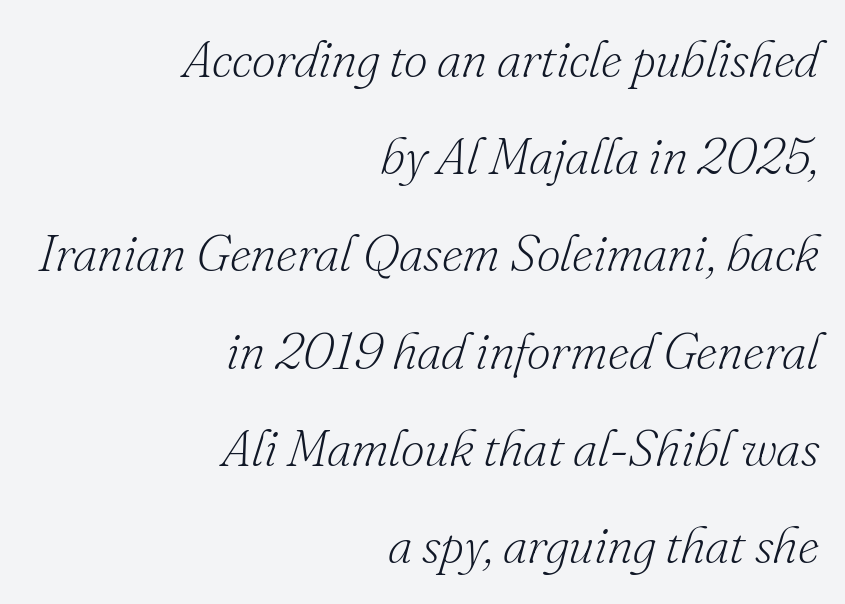
{"serif": "yes", "italic": "yes", "lean": "right", "slant_degrees": 16, "bold": "no", "weight": "light", "width": "normal", "stroke_contrast": "low", "x_height": "small", "monospaced": "no", "underline": "no", "align": "right", "line_spacing_ratio": 1.87, "letter_spacing": "normal", "letter_spacing_em": 0.0, "glyph_px": 52}
